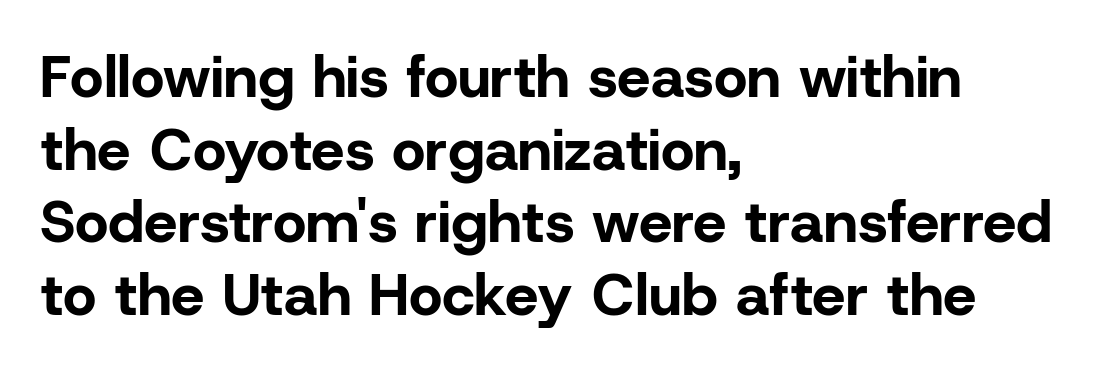
{"serif": "no", "italic": "no", "bold": "yes", "weight": "bold", "width": "normal", "stroke_contrast": "low", "x_height": "medium", "monospaced": "no", "underline": "no", "align": "left", "line_spacing_ratio": 1.23, "letter_spacing": "normal", "letter_spacing_em": 0.0, "glyph_px": 59}
